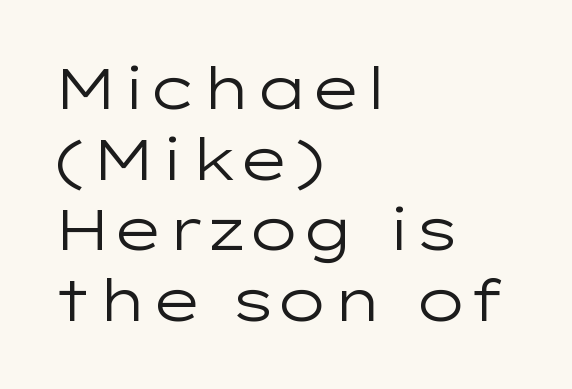
The cut favours lightness, reaching ordinary text weight at its darkest. The type family on display is of the sans-serif kind. Tracking here is standard; glyphs follow each other at the usual distance. Is this a fixed-width face? No — the glyphs have proportional, varying widths. Layout note: lines flush left.
